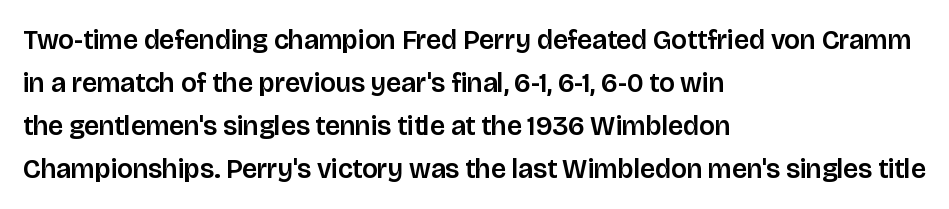
Q: Is the text italic (slanted)? A: No, it is upright.
Q: Is the text underlined? A: No.
Q: How is the paragraph aligned? A: Left-aligned.
Q: Is the spacing between letters normal or unusually wide? A: Normal.
Q: Is the spacing between lines tight, normal or loose? A: Normal.
